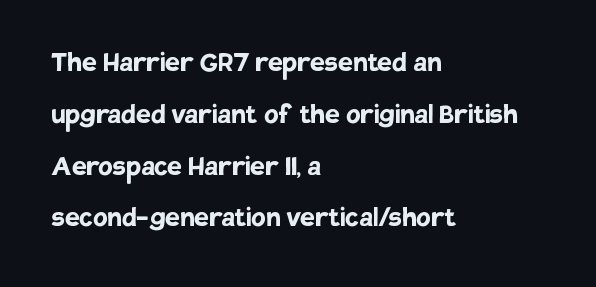
Plenty of ink on the page — the face is bold. The passage shown is typed in a proportional face where columns would drift. Alignment: flush left. You could call the tracking neutral — neither tight nor loose. This rendering employs a face without finishing strokes, i.e., a sans-serif.
